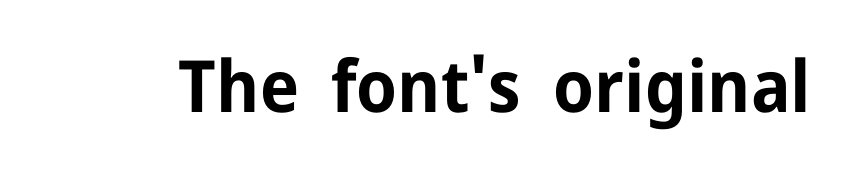
{"serif": "no", "italic": "no", "bold": "yes", "weight": "bold", "width": "normal", "stroke_contrast": "low", "x_height": "medium", "monospaced": "no", "underline": "no", "letter_spacing": "normal", "letter_spacing_em": 0.0, "glyph_px": 72}
